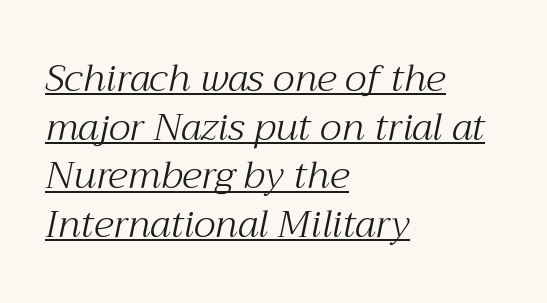
Q: Is the text bold? A: No.
Q: Is the text italic (slanted)? A: Yes, it leans right by about 12 degrees.
Q: Is the typeface a serif or a sans-serif typeface? A: Serif.
Q: Is the text underlined? A: Yes.
Q: How is the paragraph aligned? A: Left-aligned.
Q: Is the spacing between letters normal or unusually wide? A: Normal.
Q: Is the spacing between lines tight, normal or loose? A: Normal.
Q: Width (condensed, normal, or wide)? A: Normal.
Q: Stroke contrast? A: Medium.
Q: x-height? A: Medium.
Q: Monospaced? A: No.
